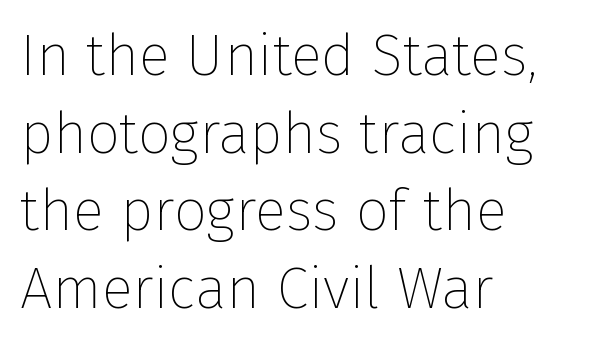
All the whitespace from short lines collects on the right. A clean baseline with only descenders dipping below it. A typesetter would mark this as roman, not italic. Is this a heavy cut? Hardly; it is regular or lighter. Evenly set lines give the paragraph a standard silhouette. This rendering employs a face without finishing strokes, i.e., a sans-serif.
